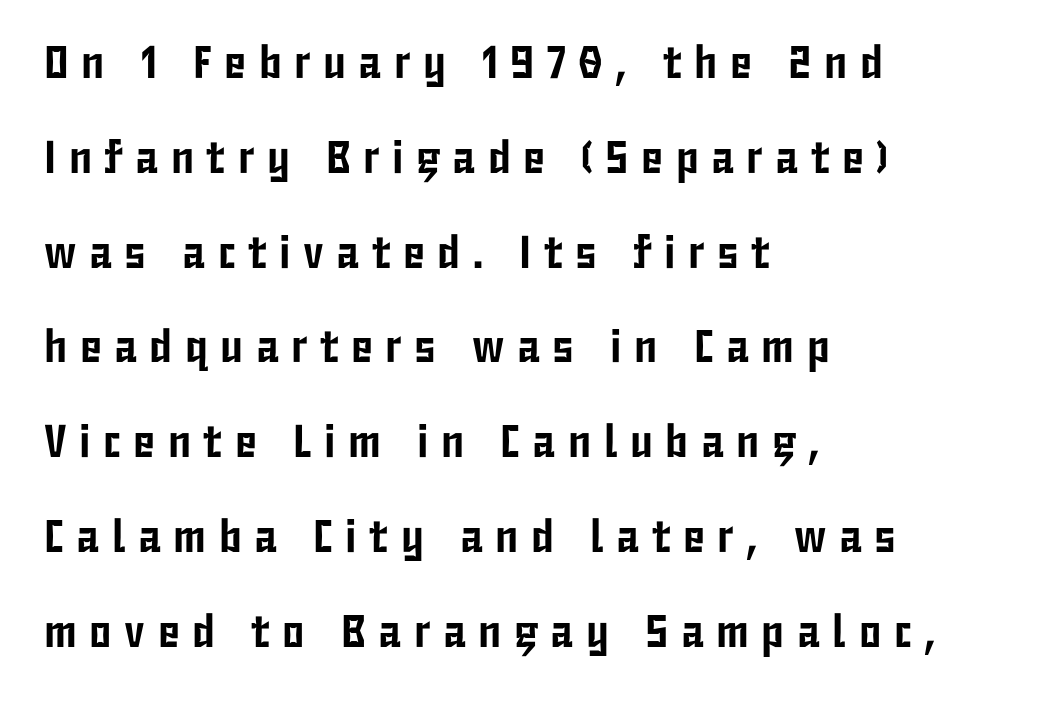
Q: Is the text italic (slanted)? A: No, it is upright.
Q: Is the typeface a serif or a sans-serif typeface? A: Sans-serif.
Q: Is the text underlined? A: No.
Q: How is the paragraph aligned? A: Left-aligned.
Q: Is the spacing between letters normal or unusually wide? A: Unusually wide.
Q: Is the spacing between lines tight, normal or loose? A: Loose.
Q: Width (condensed, normal, or wide)? A: Condensed.
Q: Stroke contrast? A: Low.
Q: x-height? A: Medium.
Q: Monospaced? A: No.
